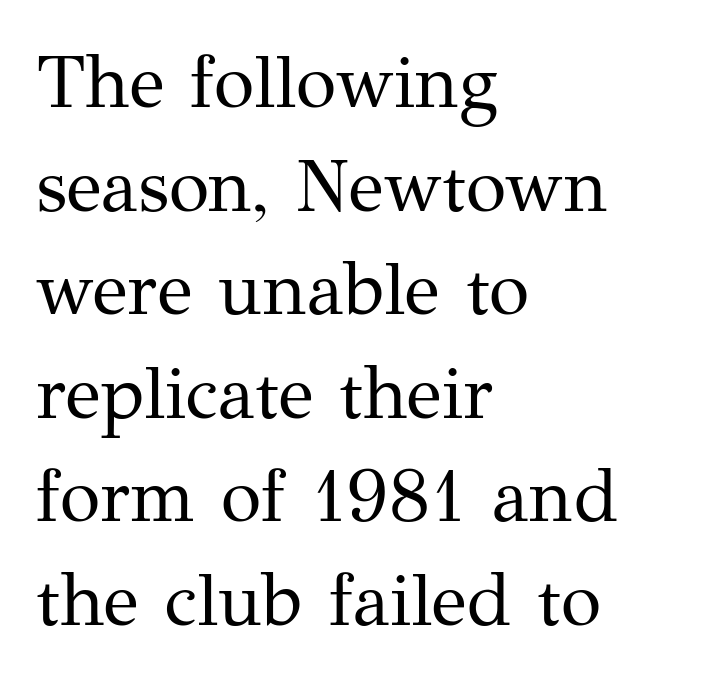
The gap between lines stays unmarked. These lines are rendered in a variable-pitch font. The face looks like a standard text weight, possibly lighter. Casual observation: everything's shoved over to the left. The line-height multiplier appears to be the usual default. Does extra space separate the letters? No, they use regular spacing.
